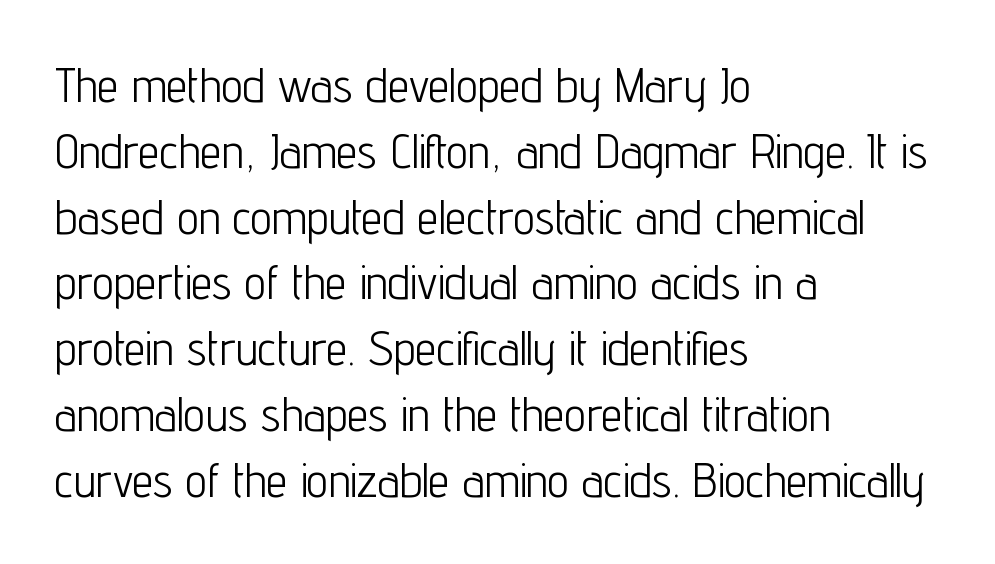
Q: Is the text bold? A: No.
Q: Is the text italic (slanted)? A: No, it is upright.
Q: Is the typeface a serif or a sans-serif typeface? A: Sans-serif.
Q: Is the text underlined? A: No.
Q: How is the paragraph aligned? A: Left-aligned.
Q: Is the spacing between letters normal or unusually wide? A: Normal.
Q: Is the spacing between lines tight, normal or loose? A: Normal.
Q: Width (condensed, normal, or wide)? A: Condensed.
Q: Stroke contrast? A: Low.
Q: x-height? A: Medium.
Q: Monospaced? A: No.
